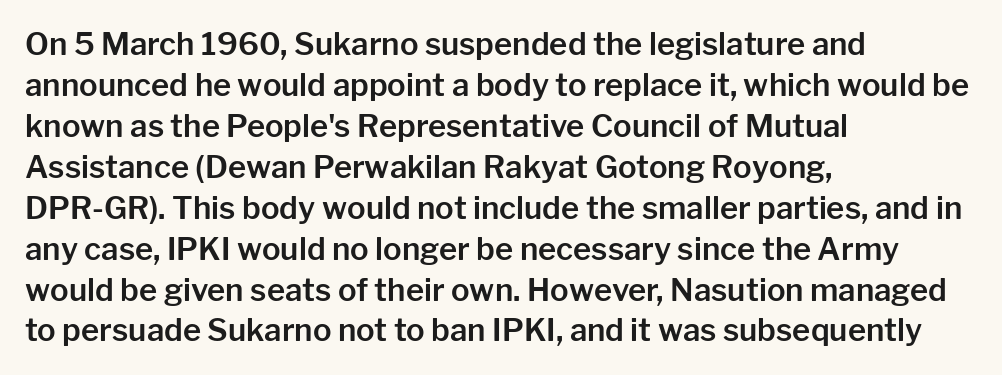
{"serif": "no", "italic": "no", "width": "normal", "stroke_contrast": "low", "x_height": "medium", "monospaced": "no", "underline": "no", "align": "left", "line_spacing": "normal", "line_spacing_ratio": 1.32, "letter_spacing": "normal", "letter_spacing_em": 0.0, "glyph_px": 31}
